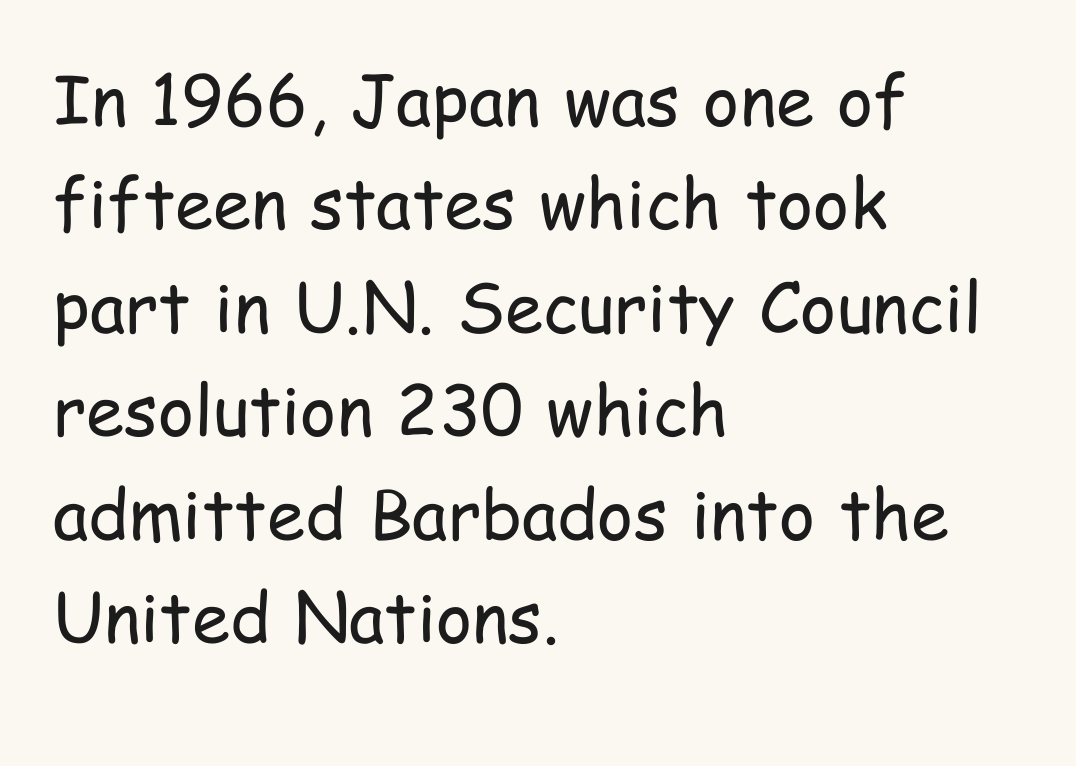
Q: Is the text bold? A: No.
Q: Is the text italic (slanted)? A: No, it is upright.
Q: Is the typeface a serif or a sans-serif typeface? A: Sans-serif.
Q: Is the text underlined? A: No.
Q: How is the paragraph aligned? A: Left-aligned.
Q: Is the spacing between letters normal or unusually wide? A: Normal.
Q: Is the spacing between lines tight, normal or loose? A: Normal.
Q: Width (condensed, normal, or wide)? A: Condensed.
Q: Stroke contrast? A: Low.
Q: x-height? A: Medium.
Q: Monospaced? A: No.
